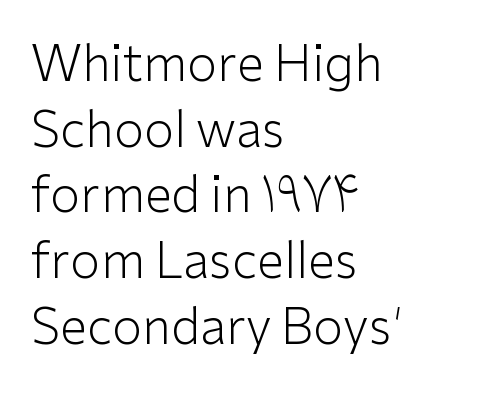
The face used here is proportionally spaced, like ordinary book or web type. The rendering keeps characters at their native spacing. You can tell it's not italic because the verticals are truly vertical. The rag falls on the right side of this text block. Each new line begins a customary step beneath the previous one. These lines are composed in type without serifs.
